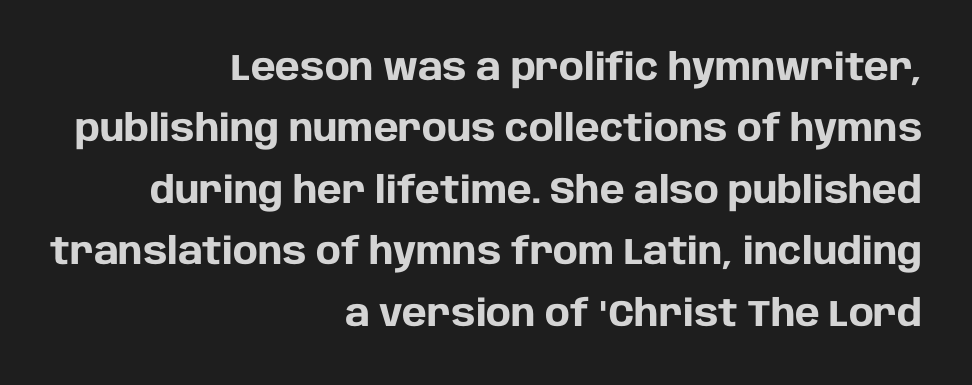
Q: Is the text bold? A: Yes.
Q: Is the text italic (slanted)? A: No, it is upright.
Q: Is the typeface a serif or a sans-serif typeface? A: Sans-serif.
Q: Is the text underlined? A: No.
Q: How is the paragraph aligned? A: Right-aligned.
Q: Is the spacing between letters normal or unusually wide? A: Normal.
Q: Is the spacing between lines tight, normal or loose? A: Normal.
Q: Width (condensed, normal, or wide)? A: Normal.
Q: Stroke contrast? A: Low.
Q: x-height? A: Large.
Q: Monospaced? A: No.
